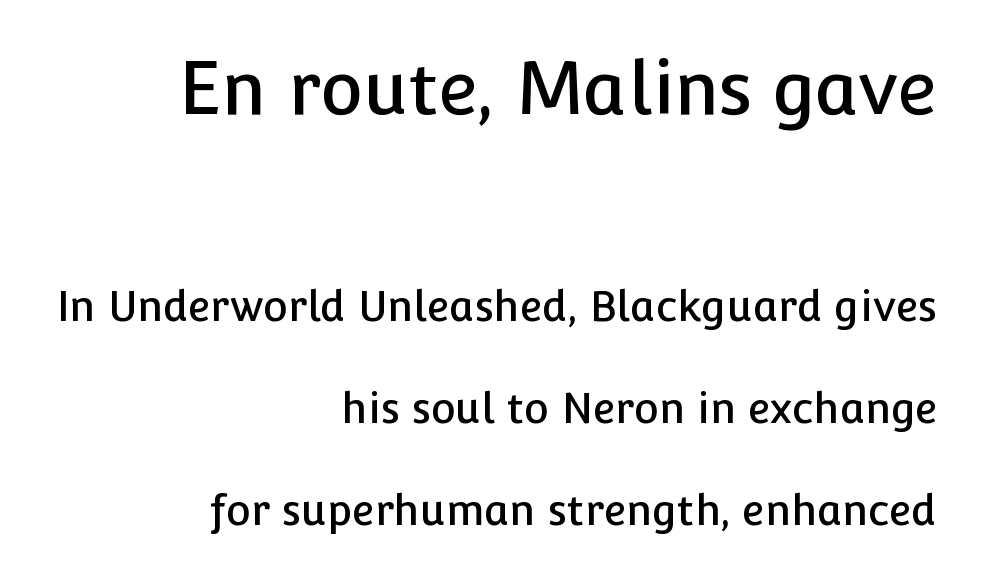
The tracking reads as untouched default to a designer's eye. You could not count columns in this text — the font is proportionally spaced. This sample uses an upright cut, with every glyph sitting square on the baseline. Serifs: no, the terminals of the letterforms are clean.
